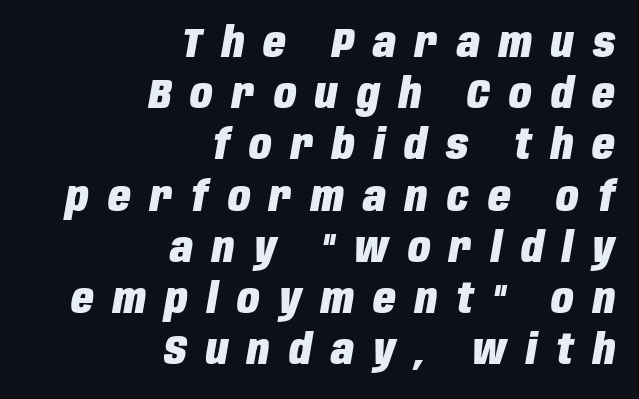
Q: Is the text bold? A: Yes.
Q: Is the text italic (slanted)? A: Yes, it leans right by about 10 degrees.
Q: Is the text underlined? A: No.
Q: How is the paragraph aligned? A: Right-aligned.
Q: Is the spacing between letters normal or unusually wide? A: Unusually wide.
Q: Is the spacing between lines tight, normal or loose? A: Normal.
Q: Width (condensed, normal, or wide)? A: Condensed.
Q: Stroke contrast? A: Low.
Q: x-height? A: Large.
Q: Monospaced? A: No.
